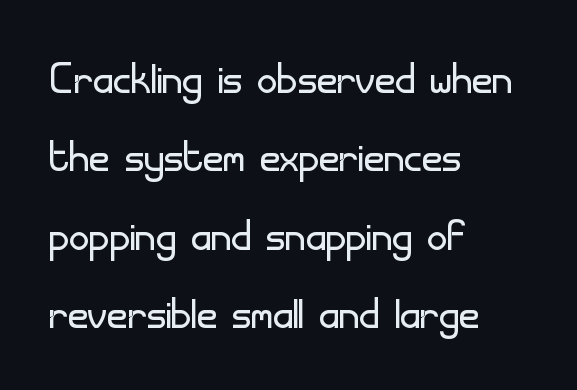
No word sits above an underline. In terms of posture, this sample is upright. Layout note: lines flush left. Nothing heavy about these letters — not bold at all. You could not count columns in this text — the font is proportionally spaced. Tracking here is standard; glyphs follow each other at the usual distance.
